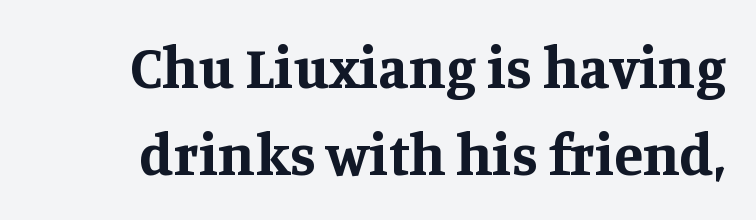
The image shows 59 px bold serif type, upright; set normal line spacing (1.48x), normal letter spacing, not underlined; medium stroke contrast and a large x-height.
